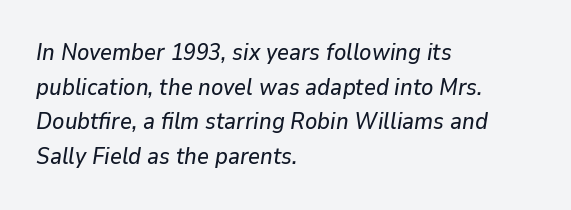
The image shows 23 px text type, italic (leaning right); set left-aligned, normal line spacing (1.51x), normal letter spacing, not underlined.
